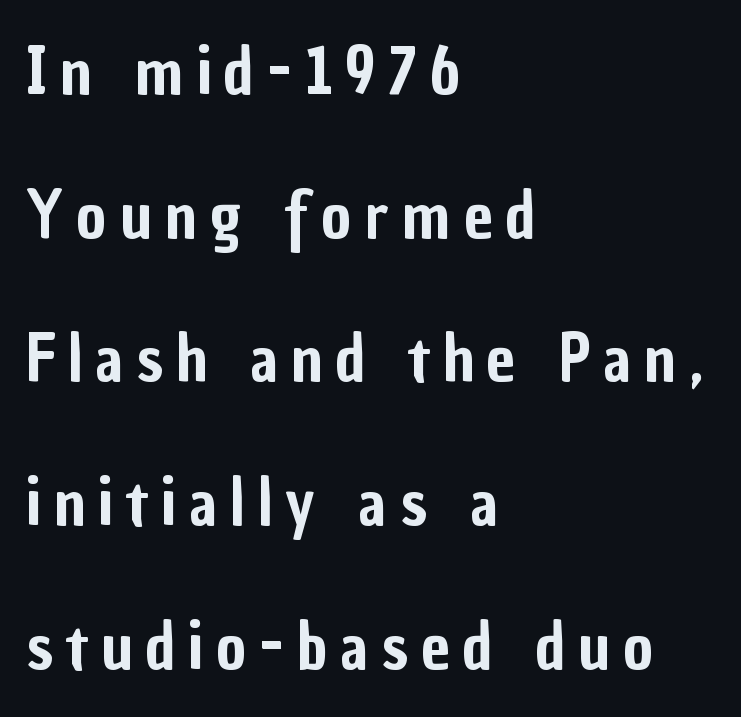
The image shows 65 px condensed sans-serif type, upright; set left-aligned, loose line spacing (2.21x), unusually wide letter spacing (+0.2 em), not underlined; low stroke contrast and a medium x-height.
